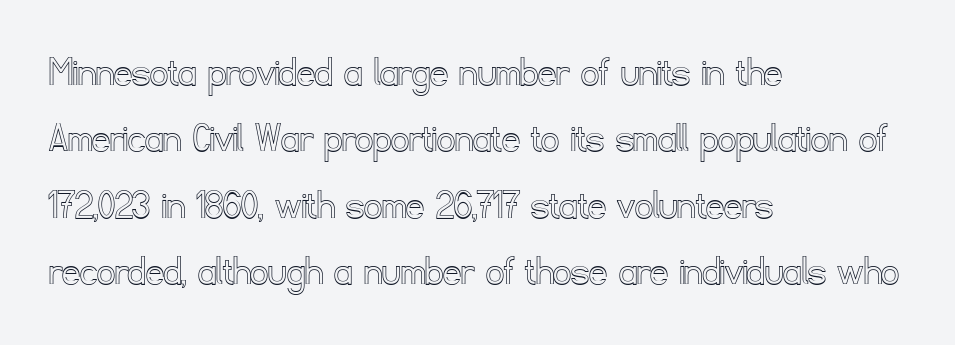
{"italic": "no", "width": "normal", "x_height": "small", "monospaced": "no", "underline": "no", "align": "left", "line_spacing": "normal", "line_spacing_ratio": 1.51, "letter_spacing": "normal", "letter_spacing_em": 0.0, "glyph_px": 44}
